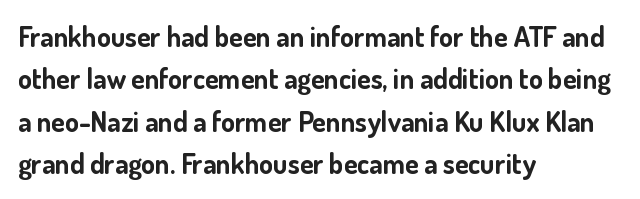
{"serif": "no", "italic": "no", "bold": "yes", "weight": "bold", "width": "normal", "stroke_contrast": "low", "x_height": "small", "monospaced": "no", "underline": "no", "align": "left", "line_spacing": "normal", "line_spacing_ratio": 1.51, "letter_spacing": "normal", "letter_spacing_em": 0.0, "glyph_px": 28}
